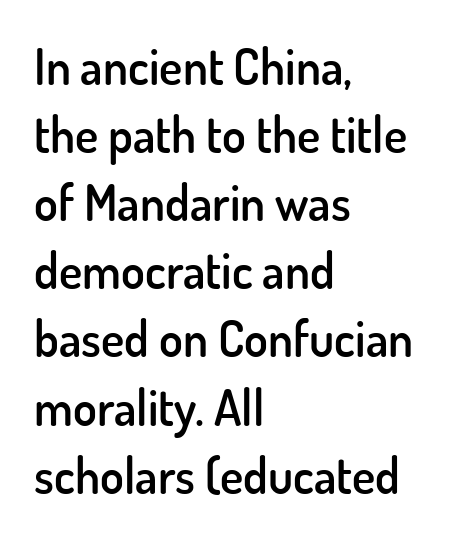
The setting favours the left margin, as ordinary paragraphs usually do. Stems and bowls a touch heavier than normal — semibold. Vertically, the passage feels balanced, rows spaced as you'd expect. Italic: no, the glyphs are upright roman.
